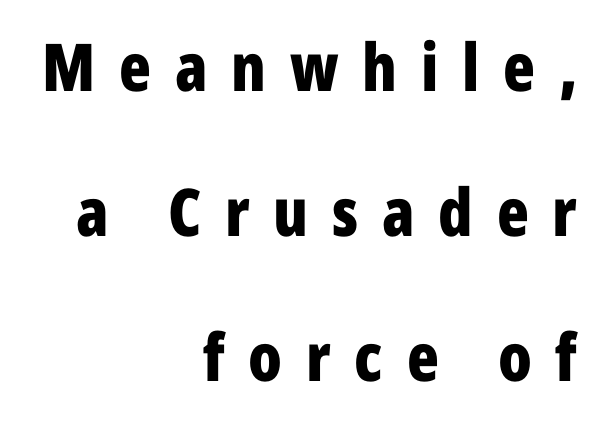
Q: Is the text bold? A: Yes.
Q: Is the text italic (slanted)? A: No, it is upright.
Q: Is the typeface a serif or a sans-serif typeface? A: Sans-serif.
Q: Is the text underlined? A: No.
Q: How is the paragraph aligned? A: Right-aligned.
Q: Is the spacing between letters normal or unusually wide? A: Unusually wide.
Q: Is the spacing between lines tight, normal or loose? A: Loose.
Q: Width (condensed, normal, or wide)? A: Condensed.
Q: Stroke contrast? A: Low.
Q: x-height? A: Medium.
Q: Monospaced? A: No.
